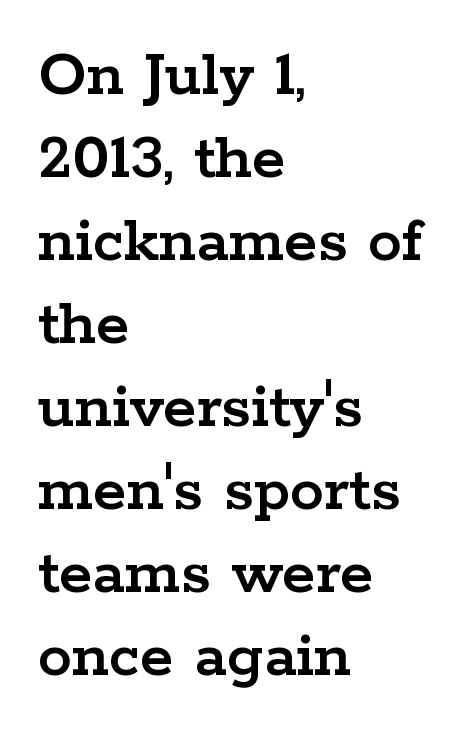
Q: Is the text italic (slanted)? A: No, it is upright.
Q: Is the typeface a serif or a sans-serif typeface? A: Serif.
Q: Is the text underlined? A: No.
Q: How is the paragraph aligned? A: Left-aligned.
Q: Is the spacing between letters normal or unusually wide? A: Normal.
Q: Width (condensed, normal, or wide)? A: Wide.
Q: Stroke contrast? A: Low.
Q: x-height? A: Medium.
Q: Monospaced? A: No.
